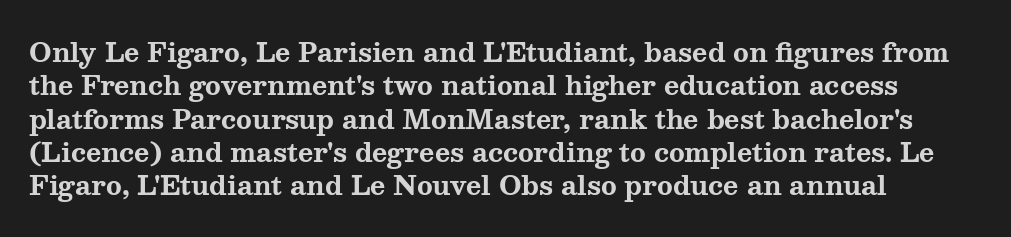
The image shows 26 px bold type, upright; set normal line spacing (1.28x), normal letter spacing, not underlined.
